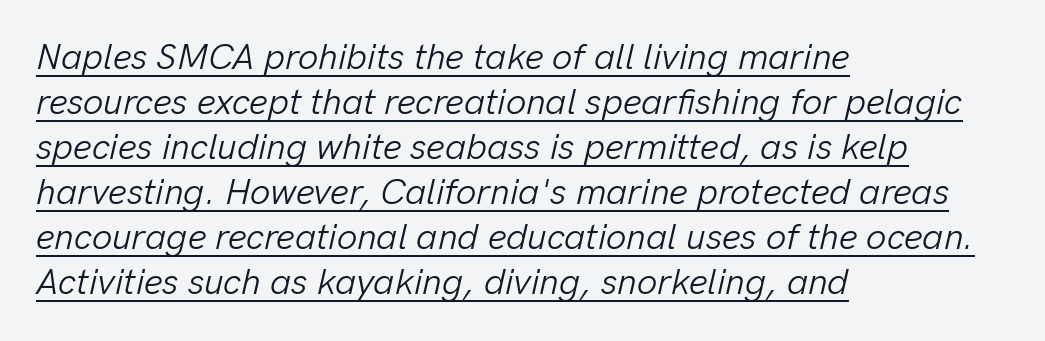
The letters advance in unequal steps, a hallmark of proportional type. Spacing between characters is what you'd get straight out of the box. This sample keeps an unexceptional amount of space between lines. Looks like someone drew a line under every word here. Rendered with sloped, italic letterforms. Vertical stems look standard width or narrower in stroke.
